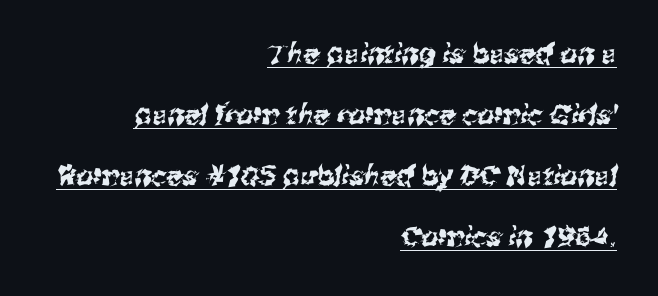
{"underline": "yes", "align": "right", "line_spacing": "loose", "line_spacing_ratio": 2.26, "letter_spacing": "normal", "letter_spacing_em": 0.0, "glyph_px": 27}
